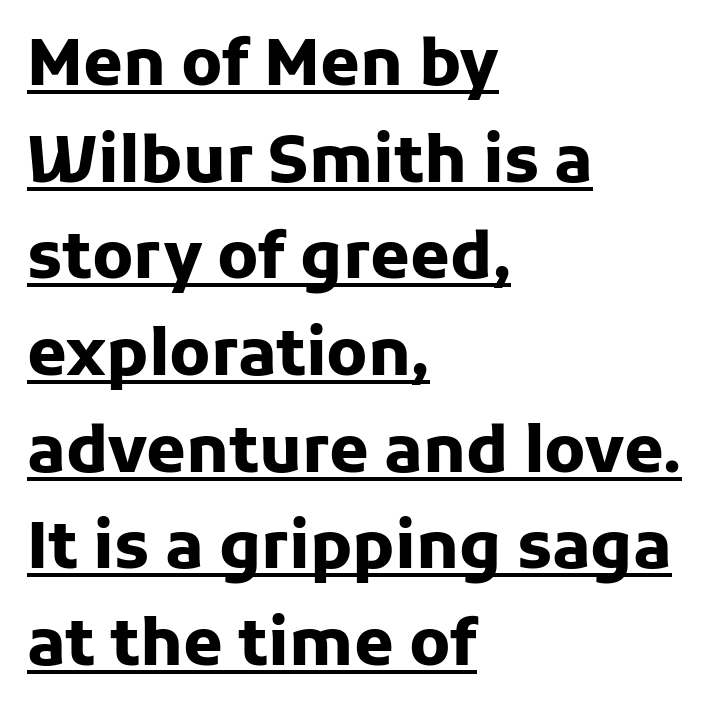
Examine the stroke ends and you'll find no serifs. Do the characters align in a grid? No, the font is proportional. It's the straight-up-and-down kind of type. Leading: standard. The rag falls on the right side of this text block.
